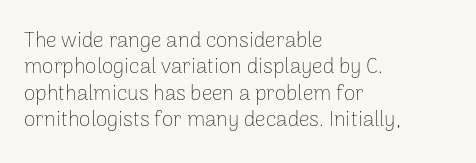
{"italic": "no", "bold": "no", "underline": "no", "align": "left", "line_spacing": "normal", "line_spacing_ratio": 1.26, "letter_spacing": "normal", "letter_spacing_em": 0.0, "glyph_px": 21}
